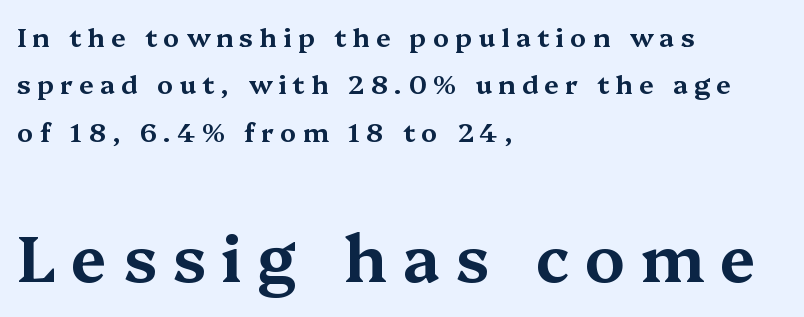
Of the two passages, the one underneath uses the larger point size. The rendering uses natural spacing where letterforms have individual widths. Caption: multi-line text, flush left, ragged right. Between one letter and the next there's a generous, obvious gap.
